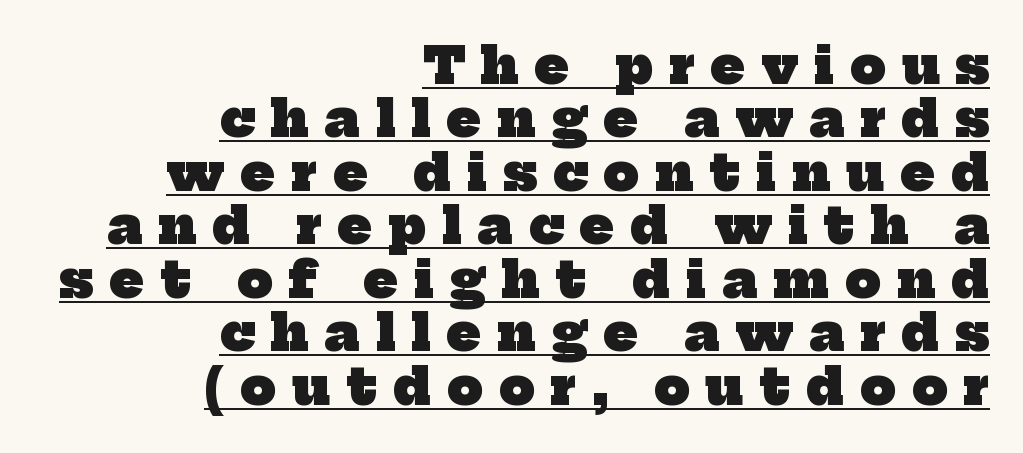
A typesetter would label this face a serif. The paragraph has a hard right edge and a soft left edge. You could only call the tracking loose — the letters float apart. Caption: lettering with a line underneath.
